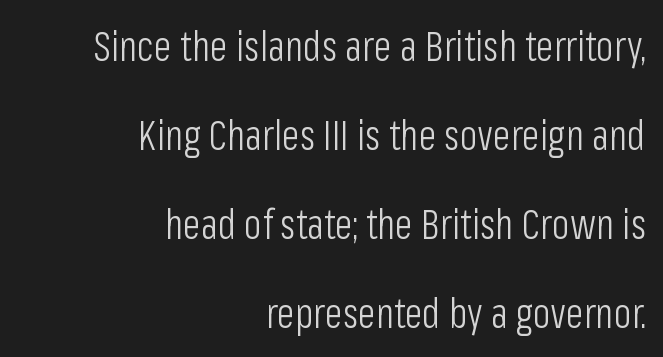
This sample has the flowing, uneven cadence of proportional lettering. The horizontal fit of the characters is conventional and even. These lines stand farther apart than default settings would place them. No word sits above an underline. Leftover space on each line is placed entirely before the opening word.
